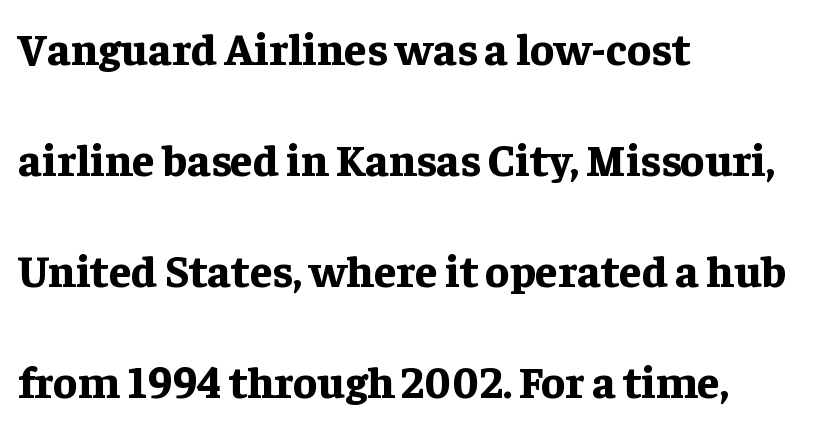
{"serif": "yes", "italic": "no", "bold": "yes", "weight": "bold", "width": "normal", "stroke_contrast": "low", "x_height": "medium", "monospaced": "no", "underline": "no", "align": "left", "line_spacing": "loose", "line_spacing_ratio": 2.47, "letter_spacing": "normal", "letter_spacing_em": 0.0, "glyph_px": 45}
